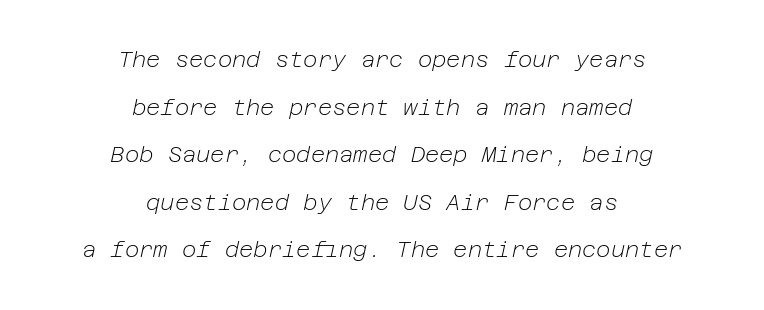
{"italic": "yes", "lean": "right", "slant_degrees": 12, "bold": "no", "underline": "no", "align": "center", "line_spacing": "loose", "line_spacing_ratio": 2.16, "letter_spacing": "normal", "letter_spacing_em": 0.0, "glyph_px": 22}
